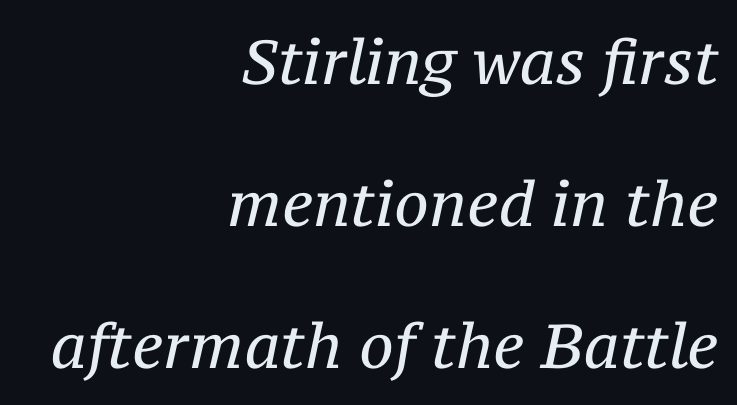
Q: Is the text bold? A: No.
Q: Is the text italic (slanted)? A: Yes, it leans right by about 12 degrees.
Q: Is the typeface a serif or a sans-serif typeface? A: Serif.
Q: Is the text underlined? A: No.
Q: How is the paragraph aligned? A: Right-aligned.
Q: Is the spacing between letters normal or unusually wide? A: Normal.
Q: Is the spacing between lines tight, normal or loose? A: Loose.
Q: Width (condensed, normal, or wide)? A: Normal.
Q: Stroke contrast? A: Medium.
Q: x-height? A: Medium.
Q: Monospaced? A: No.
